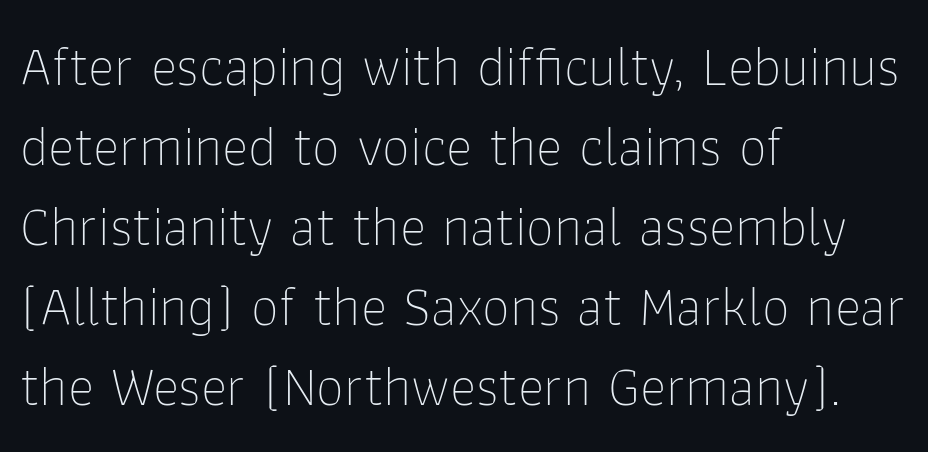
The image shows 56 px thin sans-serif type, upright; set left-aligned, normal line spacing (1.43x), normal letter spacing, not underlined; low stroke contrast and a medium x-height.
